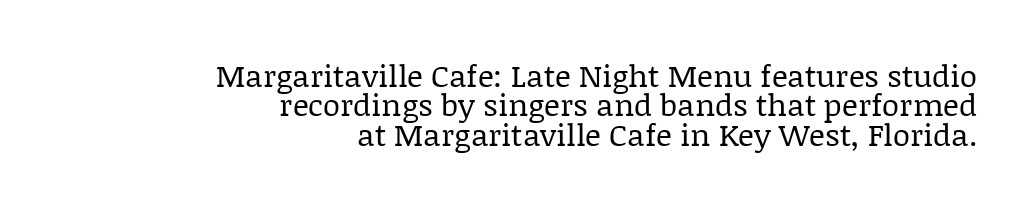
{"serif": "yes", "italic": "no", "bold": "no", "weight": "regular", "width": "normal", "stroke_contrast": "low", "x_height": "large", "monospaced": "no", "underline": "no", "align": "right", "line_spacing": "tight", "line_spacing_ratio": 0.95, "letter_spacing": "normal", "letter_spacing_em": 0.0, "glyph_px": 31}
